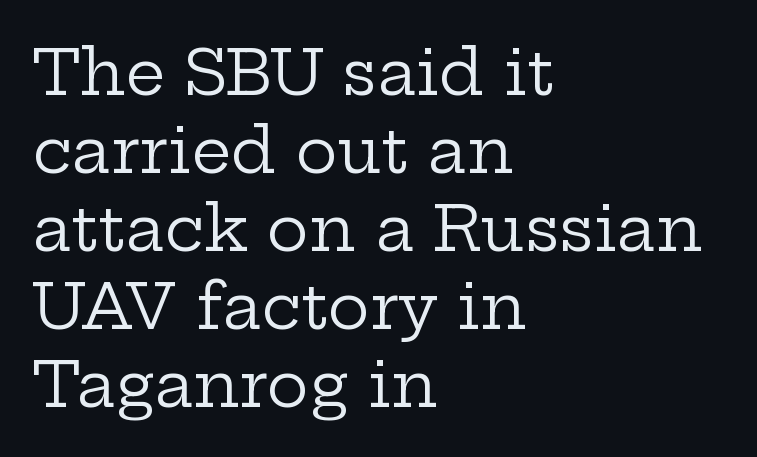
Observe the serifs anchoring each vertical stroke in this sample. Nope, not italic — everything's standing straight. Do the characters align in a grid? No, the font is proportional. Left-aligned paragraph, ragged on the right.
